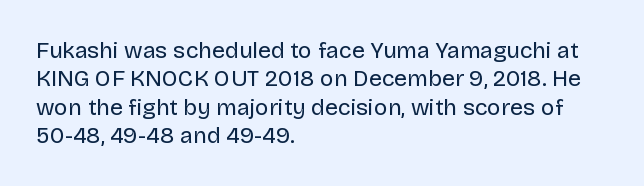
Q: Is the text bold? A: No.
Q: Is the text italic (slanted)? A: No, it is upright.
Q: Is the text underlined? A: No.
Q: How is the paragraph aligned? A: Left-aligned.
Q: Is the spacing between letters normal or unusually wide? A: Normal.
